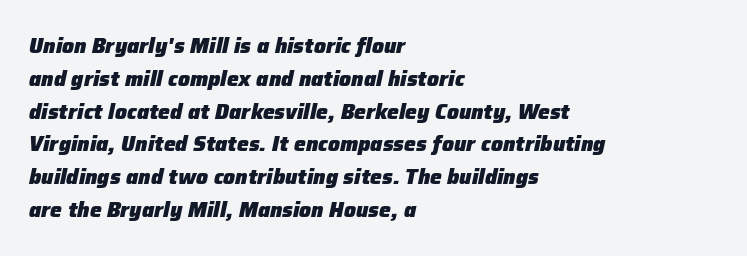
Q: Is the text bold? A: Yes.
Q: Is the text italic (slanted)? A: Yes, it leans right by about 12 degrees.
Q: Is the text underlined? A: No.
Q: How is the paragraph aligned? A: Left-aligned.
Q: Is the spacing between letters normal or unusually wide? A: Normal.
Q: Is the spacing between lines tight, normal or loose? A: Normal.
